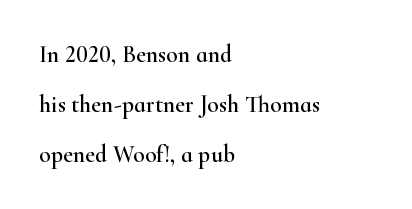
The image shows 24 px text type, upright; set left-aligned, loose line spacing (2.09x), normal letter spacing, not underlined.
